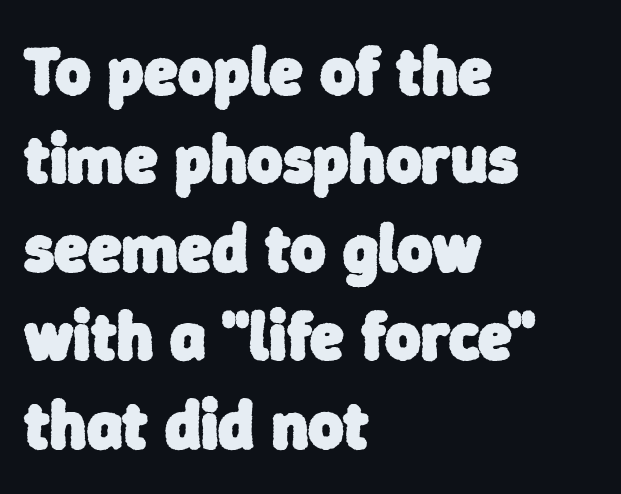
Q: Is the text bold? A: Yes.
Q: Is the typeface a serif or a sans-serif typeface? A: Sans-serif.
Q: Is the text underlined? A: No.
Q: How is the paragraph aligned? A: Left-aligned.
Q: Is the spacing between letters normal or unusually wide? A: Normal.
Q: Is the spacing between lines tight, normal or loose? A: Normal.
Q: Width (condensed, normal, or wide)? A: Normal.
Q: Stroke contrast? A: Low.
Q: x-height? A: Medium.
Q: Monospaced? A: No.
